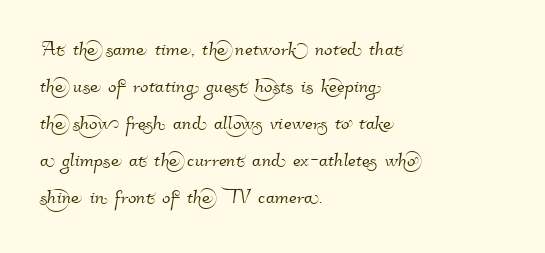
{"underline": "no", "align": "left", "line_spacing": "normal", "line_spacing_ratio": 1.48, "letter_spacing": "normal", "letter_spacing_em": 0.0, "glyph_px": 25}
